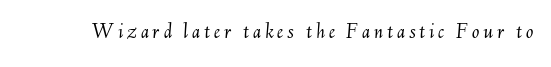
You can tell it's italic because the verticals aren't actually vertical. Clear beneath every line of the passage. The face looks like a standard text weight, possibly lighter.
